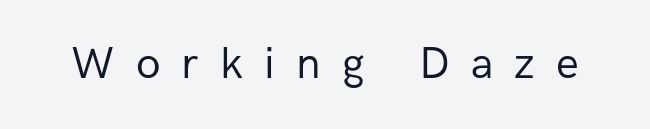
{"serif": "no", "italic": "no", "bold": "no", "weight": "regular", "width": "normal", "stroke_contrast": "low", "x_height": "medium", "monospaced": "no", "underline": "no", "letter_spacing": "wide", "letter_spacing_em": 0.47, "glyph_px": 45}
